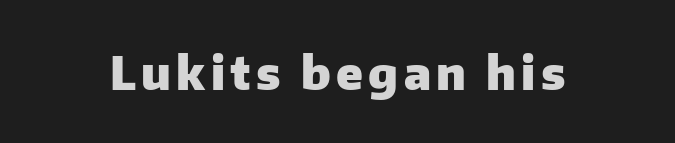
{"serif": "no", "italic": "no", "bold": "yes", "weight": "heavy", "width": "normal", "stroke_contrast": "low", "x_height": "medium", "monospaced": "no", "underline": "no", "glyph_px": 46}
